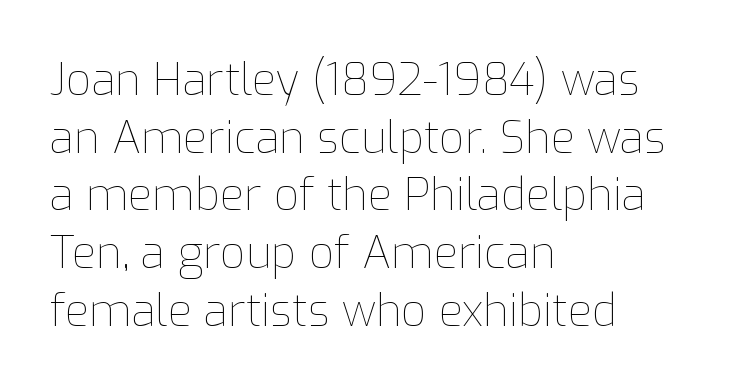
The image shows 44 px thin type, upright; set left-aligned, normal line spacing (1.31x), normal letter spacing, not underlined; low stroke contrast and a medium x-height.
